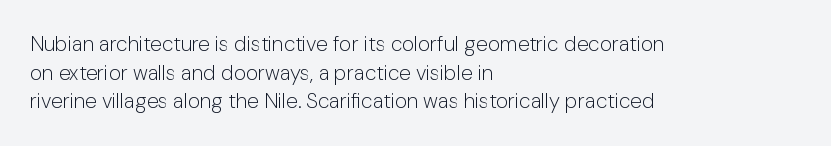
The image shows 21 px text type, upright; set left-aligned, normal line spacing (1.36x), normal letter spacing, not underlined.
